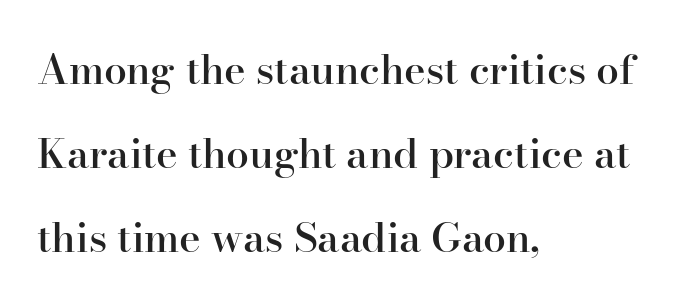
The lines are spread far apart with generous leading. Standard letterfit; no display-style spreading of the glyphs. The letters advance in unequal steps, a hallmark of proportional type. These lines were composed using upright roman letters. Weight: semibold (demi). Casual observation: everything's shoved over to the left.
